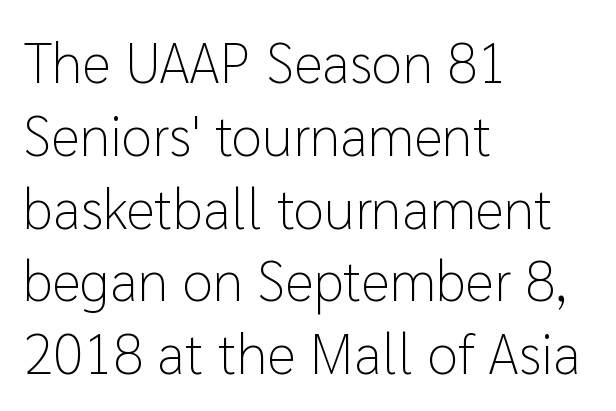
Stroke thickness stays within the range of a standard reading face or lighter. Italic: no, the glyphs are upright roman. You could not count columns in this text — the font is proportionally spaced. The words here are not underlined.
